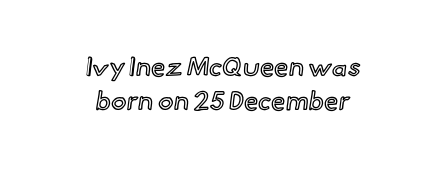
Compared with typical paragraphs, the rows here are spaced about the same. Compared with typical body copy, the letter spacing here is the same. Horizontal alignment here is central, giving a formal, balanced look. Letters rest on an invisible, unmarked baseline.
